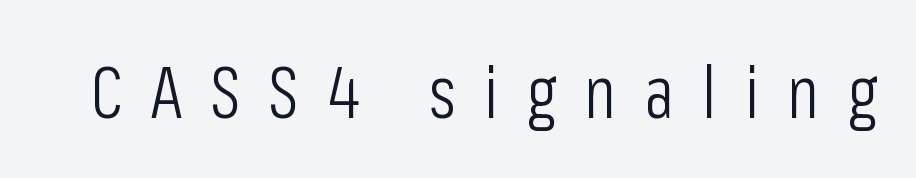
The image shows 73 px light, condensed sans-serif type, upright; set unusually wide letter spacing (+0.38 em), not underlined; low stroke contrast and a medium x-height.
